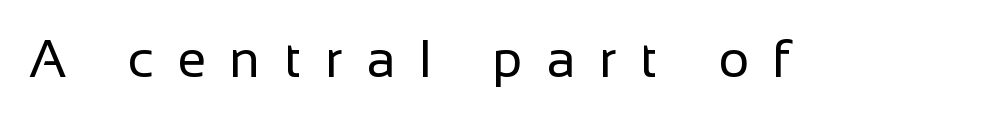
Q: Is the text bold? A: No.
Q: Is the text italic (slanted)? A: No, it is upright.
Q: Is the typeface a serif or a sans-serif typeface? A: Sans-serif.
Q: Is the text underlined? A: No.
Q: Is the spacing between letters normal or unusually wide? A: Unusually wide.
Q: Width (condensed, normal, or wide)? A: Normal.
Q: Stroke contrast? A: Low.
Q: x-height? A: Medium.
Q: Monospaced? A: No.
